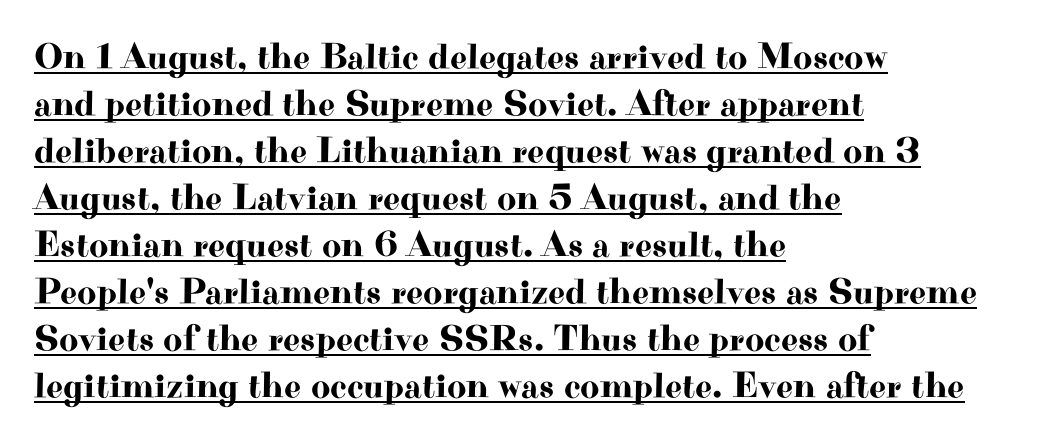
The image shows 37 px wide serif type, upright; set left-aligned, normal line spacing (1.27x), normal letter spacing, underlined; high stroke contrast and a small x-height.
